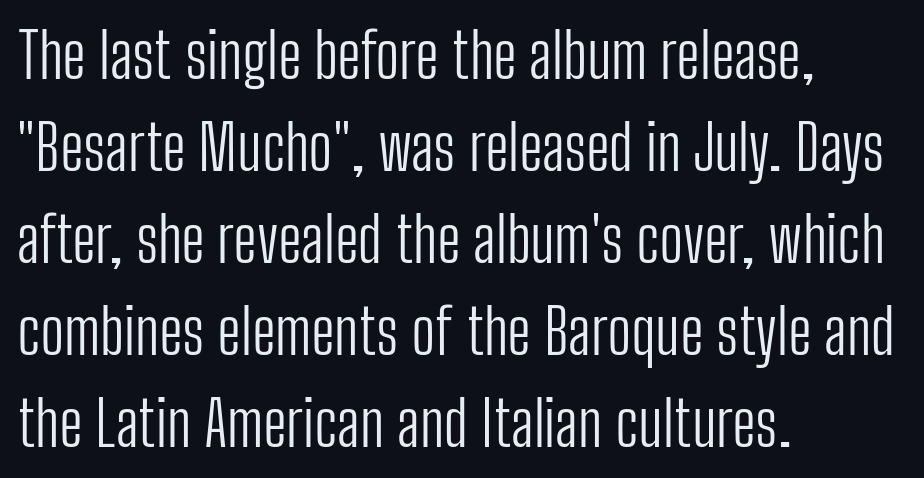
The image shows 63 px light, condensed sans-serif type, upright; set left-aligned, normal line spacing (1.46x), normal letter spacing, not underlined; low stroke contrast and a medium x-height.
